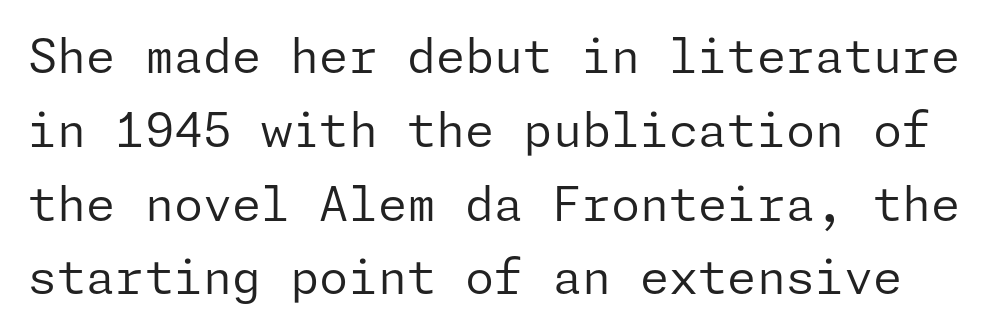
You can tell from the bare stems that sans-serif type was used. The strip under each line holds only bare page. Glyph-to-glyph distance matches everyday printed text. One glance says typical: line gaps are just what's usual.
